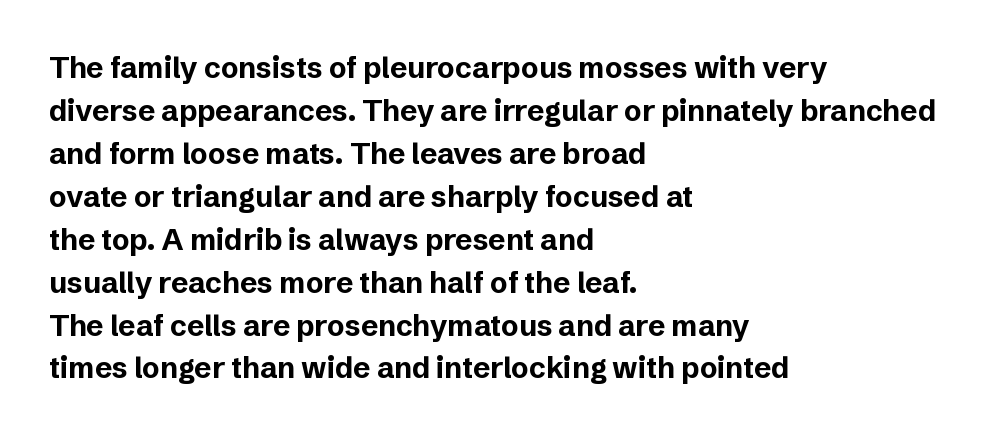
{"serif": "no", "italic": "no", "bold": "yes", "weight": "bold", "width": "normal", "stroke_contrast": "low", "x_height": "medium", "monospaced": "no", "underline": "no", "align": "left", "line_spacing": "normal", "line_spacing_ratio": 1.48, "letter_spacing": "normal", "letter_spacing_em": 0.0, "glyph_px": 29}
